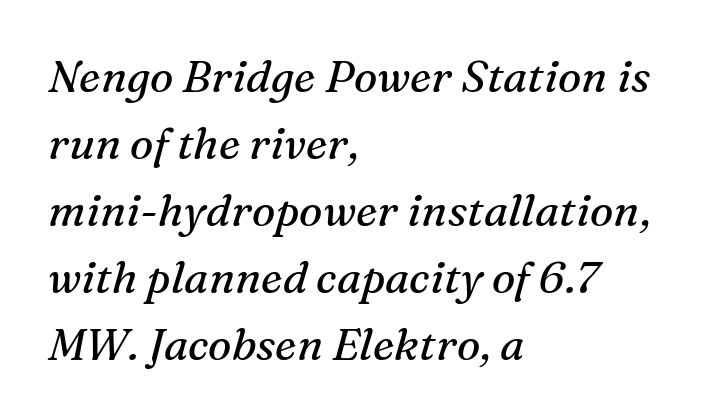
The passage shown is typed in a proportional face where columns would drift. Vertical spacing — default. The typography opts for an oblique posture over an upright one. No extra ink here — the face is not bold. Caption: standard tracking, unaltered. Words float on clear page, feet unadorned.
